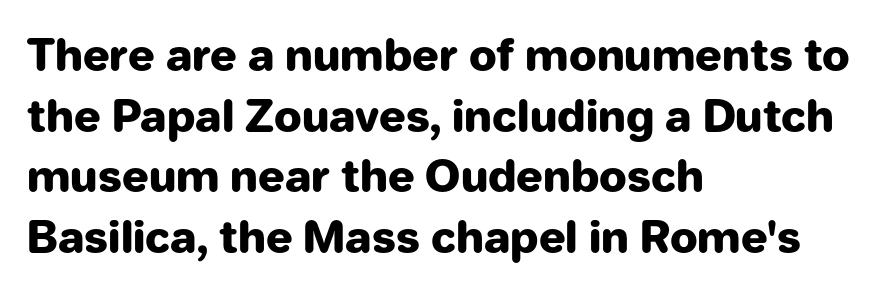
{"serif": "no", "italic": "no", "bold": "yes", "weight": "heavy", "width": "normal", "stroke_contrast": "low", "x_height": "medium", "monospaced": "no", "underline": "no", "align": "left", "line_spacing": "normal", "line_spacing_ratio": 1.38, "letter_spacing": "normal", "letter_spacing_em": 0.0, "glyph_px": 44}
